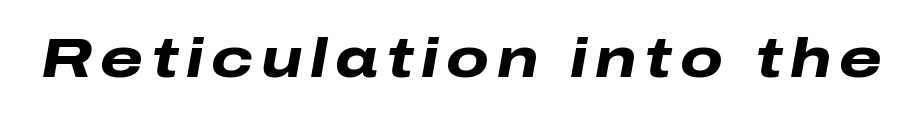
{"italic": "yes", "lean": "right", "slant_degrees": 10, "bold": "yes", "weight": "heavy", "width": "wide", "stroke_contrast": "low", "x_height": "medium", "monospaced": "no", "underline": "no", "glyph_px": 55}
